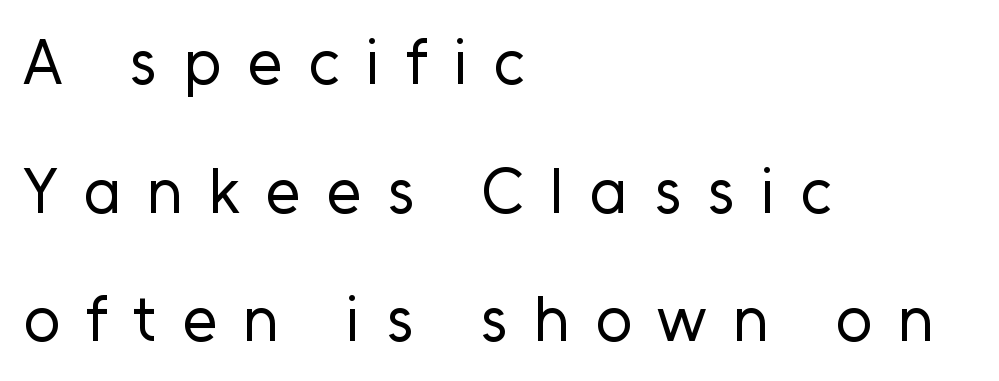
The horizontal fit of the characters is loose and conspicuously gappy. Do the characters align in a grid? No, the font is proportional. The letters carry no serifs — their stems end cleanly without finishing strokes. Lines of text with bare space underneath. The block of text is sparse from top to bottom, with ample space between rows.
